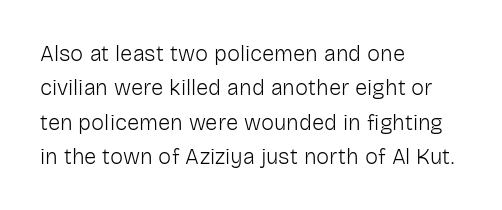
The specimen reads as upright at a glance. Is the stroke heavy? The answer is a plain regular-or-lighter. Clear beneath every line of the passage. Notice how descenders clear the ascenders below comfortably — that's standard leading.
